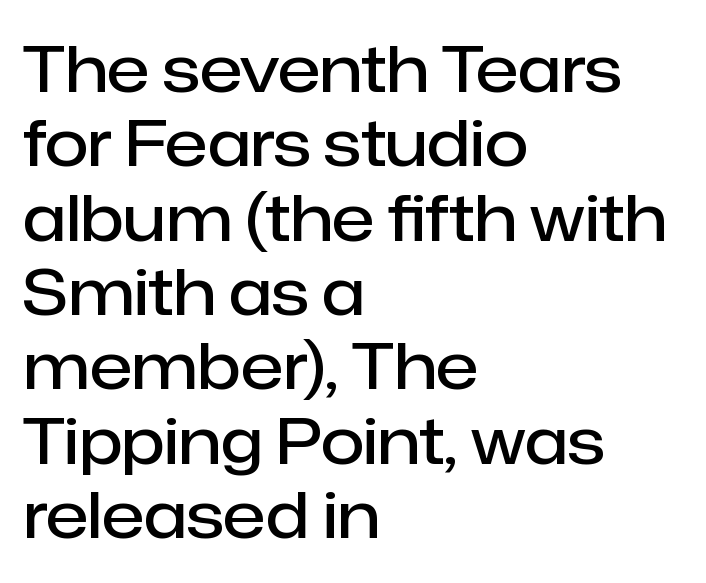
The image shows 63 px semibold sans-serif type, upright; set left-aligned, line spacing 1.18x, normal letter spacing, not underlined; low stroke contrast and a medium x-height.
